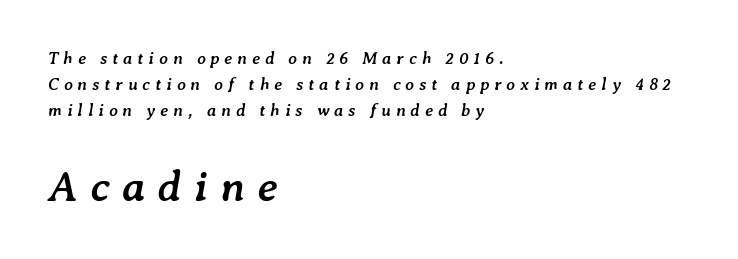
{"italic": "yes", "lean": "right", "slant_degrees": 7, "bold": "yes", "weight": "semibold", "width": "normal", "stroke_contrast": "low", "x_height": "medium", "monospaced": "no", "underline": "no", "align": "left", "line_spacing": "normal", "line_spacing_ratio": 1.54, "letter_spacing": "wide", "letter_spacing_em": 0.29, "larger_block": "second", "size_ratio": 2.53, "glyph_px": 43}
